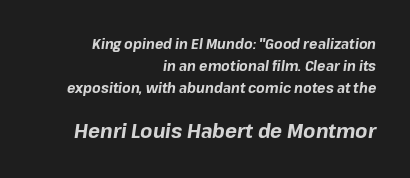
{"italic": "yes", "lean": "right", "slant_degrees": 8, "bold": "yes", "underline": "no", "align": "right", "line_spacing": "normal", "line_spacing_ratio": 1.57, "letter_spacing": "normal", "letter_spacing_em": 0.0, "larger_block": "second", "size_ratio": 1.43, "glyph_px": 20}
